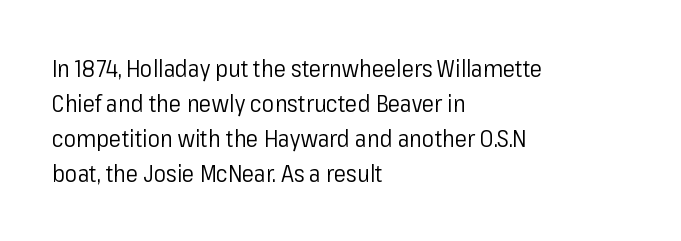
Q: Is the text bold? A: No.
Q: Is the text italic (slanted)? A: No, it is upright.
Q: Is the text underlined? A: No.
Q: How is the paragraph aligned? A: Left-aligned.
Q: Is the spacing between letters normal or unusually wide? A: Normal.
Q: Is the spacing between lines tight, normal or loose? A: Normal.
